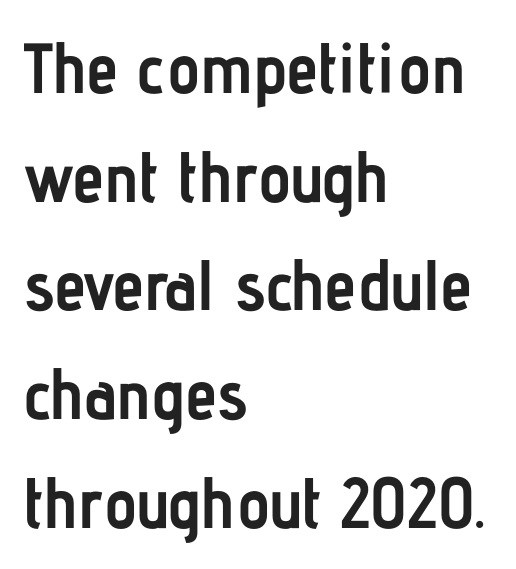
{"serif": "no", "italic": "no", "bold": "yes", "weight": "semibold", "width": "condensed", "stroke_contrast": "low", "x_height": "medium", "monospaced": "no", "underline": "no", "align": "left", "line_spacing": "normal", "line_spacing_ratio": 1.53, "letter_spacing": "normal", "letter_spacing_em": 0.0, "glyph_px": 71}
